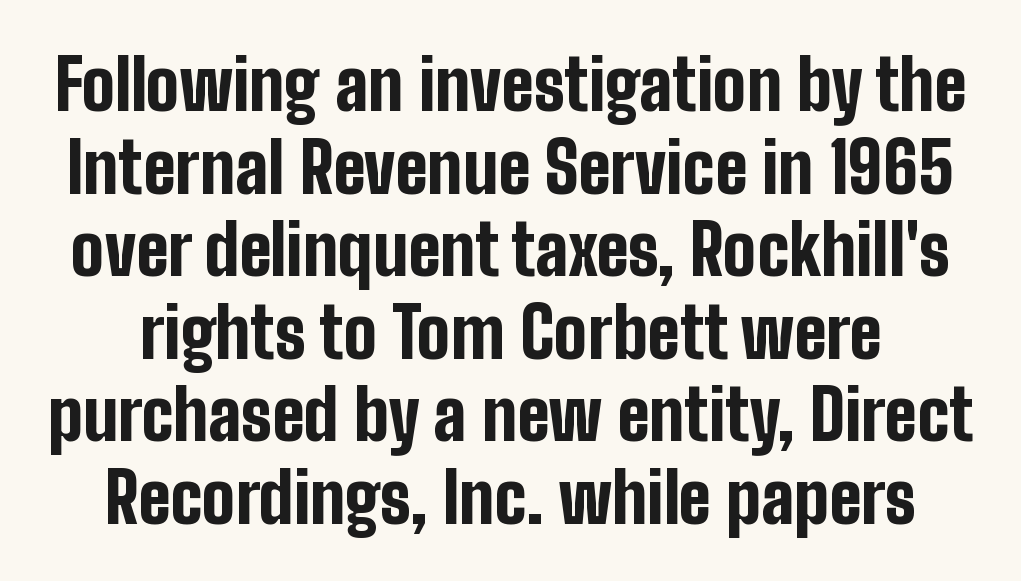
Q: Is the text bold? A: Yes.
Q: Is the text italic (slanted)? A: No, it is upright.
Q: Is the typeface a serif or a sans-serif typeface? A: Sans-serif.
Q: Is the text underlined? A: No.
Q: Is the spacing between letters normal or unusually wide? A: Normal.
Q: Width (condensed, normal, or wide)? A: Condensed.
Q: Stroke contrast? A: Low.
Q: x-height? A: Medium.
Q: Monospaced? A: No.
